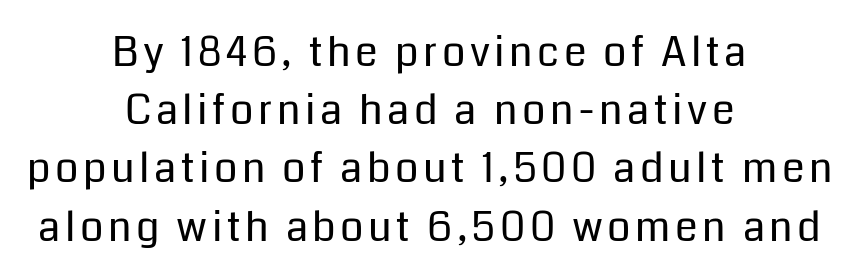
The lines in this sample share a center point and differ in where they start and stop. It's the straight-up-and-down kind of type. What's the leading like? Ordinary, nothing unusual. The type family on display is of the sans-serif kind. Quick note: underline off. Stroke mass is kept to a normal reading level or below.
